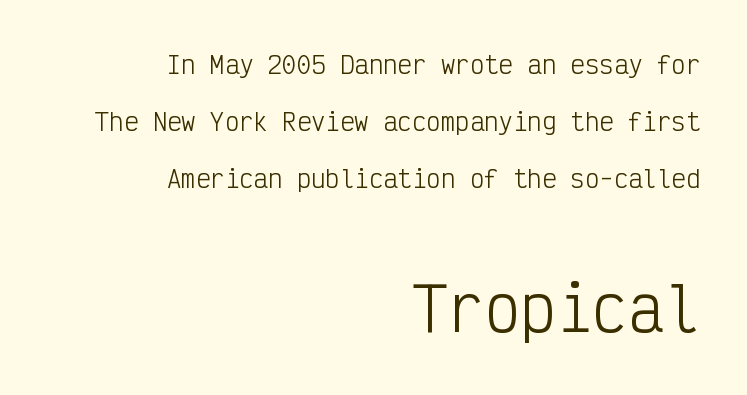
Q: Is the text bold? A: No.
Q: Is the text italic (slanted)? A: No, it is upright.
Q: Is the typeface a serif or a sans-serif typeface? A: Sans-serif.
Q: Is the text underlined? A: No.
Q: How is the paragraph aligned? A: Right-aligned.
Q: Is the spacing between letters normal or unusually wide? A: Normal.
Q: Is the spacing between lines tight, normal or loose? A: Loose.
Q: Which block of text is set in a larger size, the first (top) or the second (bottom)? A: The second (bottom) one.
Q: Width (condensed, normal, or wide)? A: Condensed.
Q: Stroke contrast? A: Low.
Q: x-height? A: Medium.
Q: Monospaced? A: Yes.
